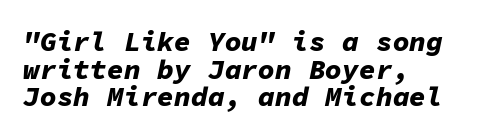
Q: Is the text bold? A: Yes.
Q: Is the text italic (slanted)? A: Yes, it leans right by about 11 degrees.
Q: Is the text underlined? A: No.
Q: How is the paragraph aligned? A: Left-aligned.
Q: Is the spacing between letters normal or unusually wide? A: Normal.
Q: Is the spacing between lines tight, normal or loose? A: Tight.
Q: Width (condensed, normal, or wide)? A: Normal.
Q: Stroke contrast? A: Low.
Q: x-height? A: Medium.
Q: Monospaced? A: Yes.
